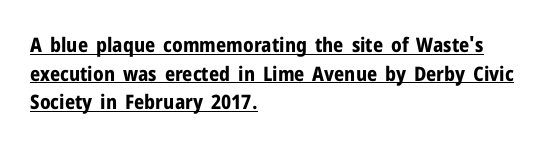
Q: Is the text bold? A: Yes.
Q: Is the text italic (slanted)? A: No, it is upright.
Q: Is the text underlined? A: Yes.
Q: How is the paragraph aligned? A: Left-aligned.
Q: Is the spacing between letters normal or unusually wide? A: Normal.
Q: Is the spacing between lines tight, normal or loose? A: Normal.
